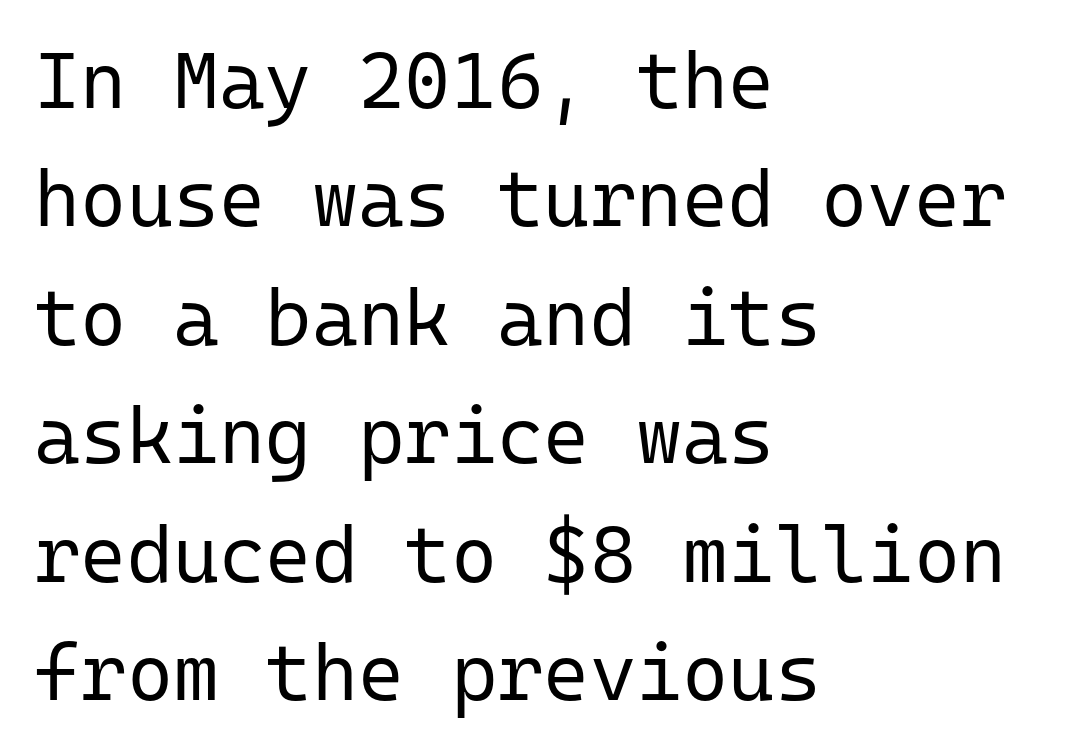
{"serif": "no", "italic": "no", "bold": "no", "weight": "regular", "width": "normal", "stroke_contrast": "low", "x_height": "medium", "monospaced": "yes", "underline": "no", "align": "left", "line_spacing": "normal", "line_spacing_ratio": 1.5, "letter_spacing": "normal", "letter_spacing_em": 0.0, "glyph_px": 79}
